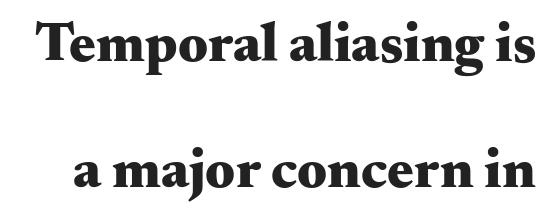
Q: Is the text bold? A: Yes.
Q: Is the text italic (slanted)? A: No, it is upright.
Q: Is the typeface a serif or a sans-serif typeface? A: Serif.
Q: Is the text underlined? A: No.
Q: Is the spacing between letters normal or unusually wide? A: Normal.
Q: Is the spacing between lines tight, normal or loose? A: Loose.
Q: Width (condensed, normal, or wide)? A: Wide.
Q: Stroke contrast? A: Medium.
Q: x-height? A: Small.
Q: Monospaced? A: No.
